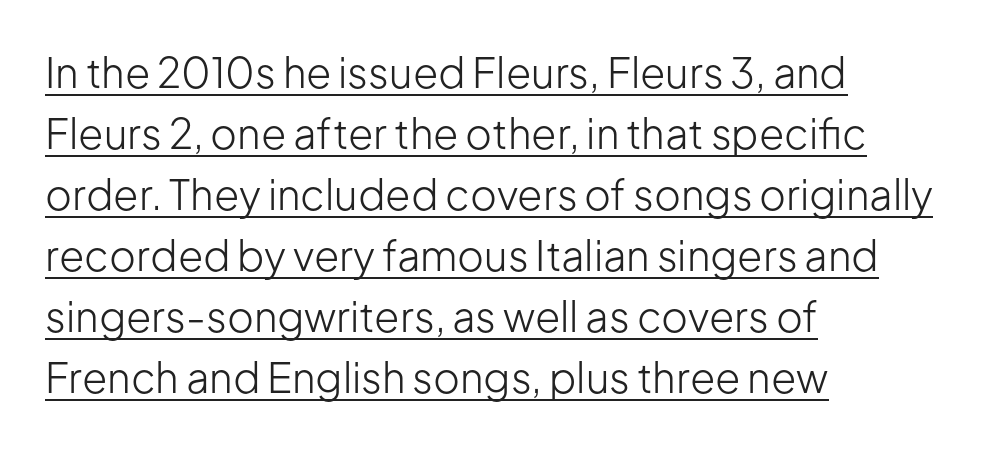
The image shows 41 px light sans-serif type, upright; set left-aligned, normal line spacing (1.49x), normal letter spacing, underlined; low stroke contrast and a medium x-height.
